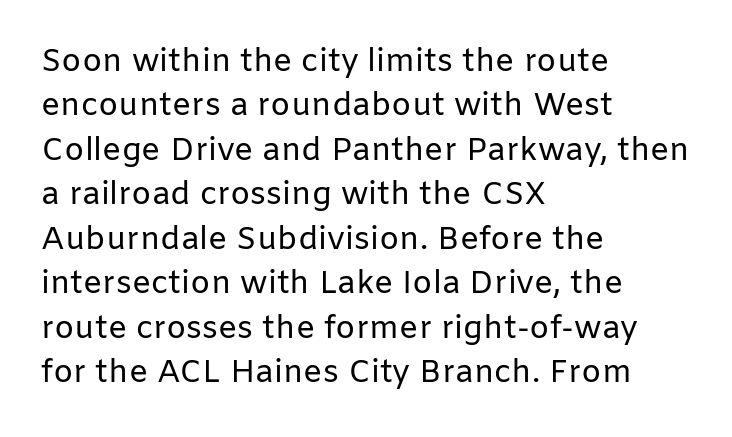
Q: Is the text bold? A: No.
Q: Is the text italic (slanted)? A: No, it is upright.
Q: Is the typeface a serif or a sans-serif typeface? A: Sans-serif.
Q: Is the text underlined? A: No.
Q: How is the paragraph aligned? A: Left-aligned.
Q: Is the spacing between letters normal or unusually wide? A: Normal.
Q: Is the spacing between lines tight, normal or loose? A: Normal.
Q: Width (condensed, normal, or wide)? A: Normal.
Q: Stroke contrast? A: Low.
Q: x-height? A: Medium.
Q: Monospaced? A: No.
